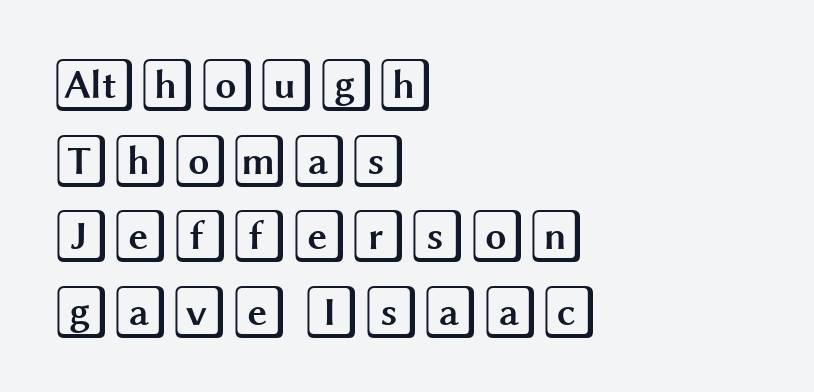
{"italic": "no", "width": "wide", "x_height": "large", "underline": "no", "align": "left", "line_spacing": "normal", "line_spacing_ratio": 1.4, "letter_spacing": "normal", "letter_spacing_em": 0.0, "glyph_px": 54}
